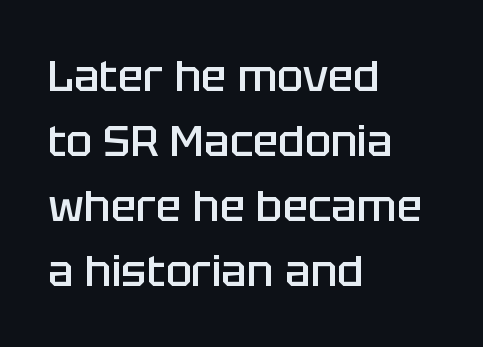
Letter spacing: default. A classic flush-left, rag-right setting is used for this passage. Successive baselines arrive at the customary interval. Just letters on the line, the space beneath them empty.
